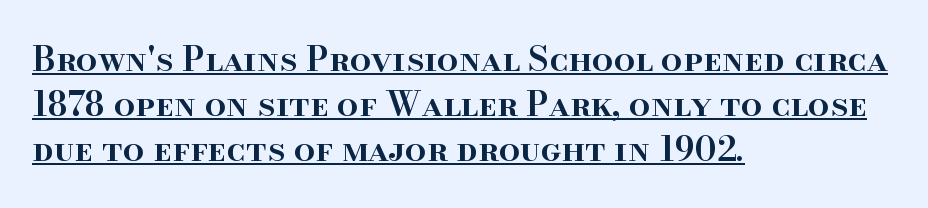
Q: Is the text bold? A: Semi-bold.
Q: Is the text italic (slanted)? A: No, it is upright.
Q: Is the typeface a serif or a sans-serif typeface? A: Serif.
Q: Is the text underlined? A: Yes.
Q: How is the paragraph aligned? A: Left-aligned.
Q: Is the spacing between letters normal or unusually wide? A: Normal.
Q: Is the spacing between lines tight, normal or loose? A: Normal.
Q: Width (condensed, normal, or wide)? A: Normal.
Q: Stroke contrast? A: High.
Q: x-height? A: Small.
Q: Monospaced? A: No.
